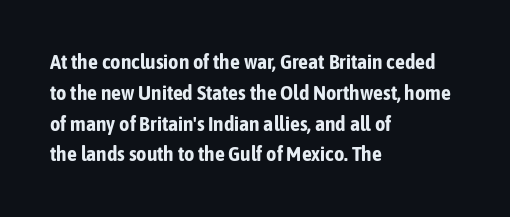
The image shows 20 px bold type, upright; set left-aligned, normal line spacing (1.54x), normal letter spacing, not underlined.
